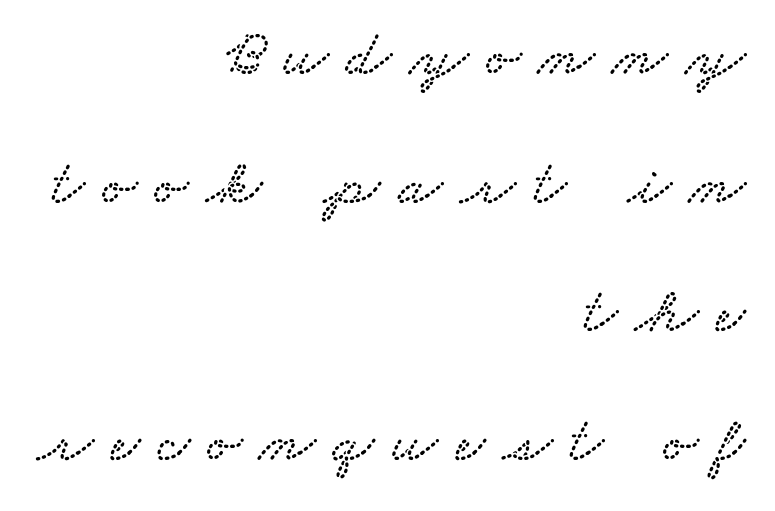
The image shows 64 px wide serif type; set right-aligned, loose line spacing (2.01x), unusually wide letter spacing (+0.28 em), not underlined; low stroke contrast and a small x-height.
